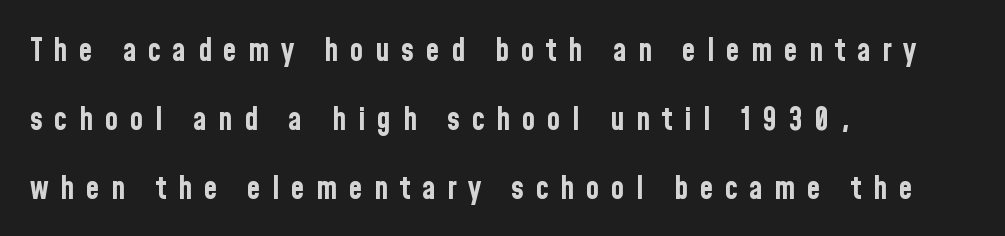
The image shows 31 px bold, condensed sans-serif type, upright; set left-aligned, loose line spacing (2.22x), unusually wide letter spacing (+0.37 em), not underlined; low stroke contrast and a medium x-height.
